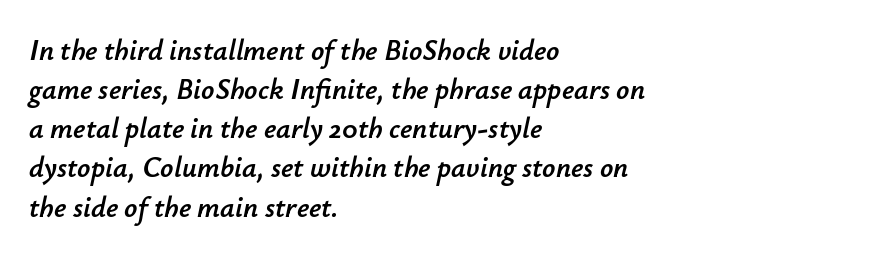
{"italic": "yes", "lean": "right", "slant_degrees": 12, "width": "normal", "stroke_contrast": "low", "x_height": "small", "monospaced": "no", "underline": "no", "align": "left", "line_spacing": "normal", "line_spacing_ratio": 1.35, "letter_spacing": "normal", "letter_spacing_em": 0.0, "glyph_px": 29}
